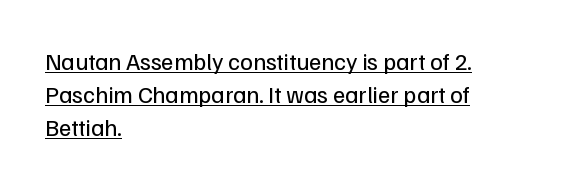
Q: Is the text bold? A: No.
Q: Is the text italic (slanted)? A: No, it is upright.
Q: Is the text underlined? A: Yes.
Q: How is the paragraph aligned? A: Left-aligned.
Q: Is the spacing between letters normal or unusually wide? A: Normal.
Q: Is the spacing between lines tight, normal or loose? A: Normal.
